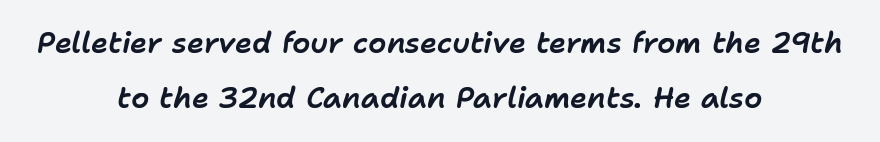
Short and long lines alike share a common midpoint. There's an unmistakable incline to the writing here. This sample trades compactness for vertical openness between lines. Honestly, the letter spacing is just normal — you wouldn't notice it. The space beneath each line is pristine and unruled.
